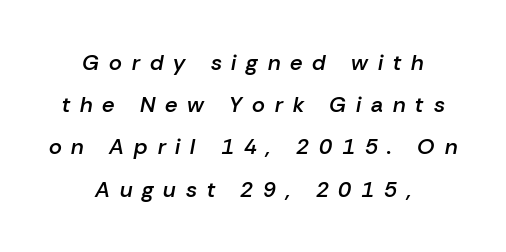
Q: Is the text bold? A: Semi-bold.
Q: Is the text italic (slanted)? A: Yes, it leans right by about 10 degrees.
Q: Is the text underlined? A: No.
Q: How is the paragraph aligned? A: Centered.
Q: Is the spacing between letters normal or unusually wide? A: Unusually wide.
Q: Is the spacing between lines tight, normal or loose? A: Loose.
